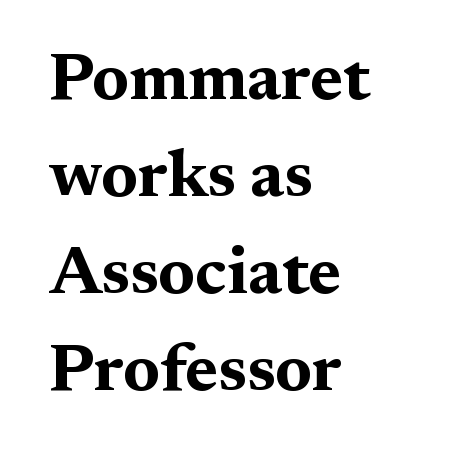
Q: Is the text bold? A: Yes.
Q: Is the text italic (slanted)? A: No, it is upright.
Q: Is the typeface a serif or a sans-serif typeface? A: Serif.
Q: Is the text underlined? A: No.
Q: How is the paragraph aligned? A: Left-aligned.
Q: Is the spacing between letters normal or unusually wide? A: Normal.
Q: Is the spacing between lines tight, normal or loose? A: Normal.
Q: Width (condensed, normal, or wide)? A: Wide.
Q: Stroke contrast? A: Medium.
Q: x-height? A: Medium.
Q: Monospaced? A: No.
